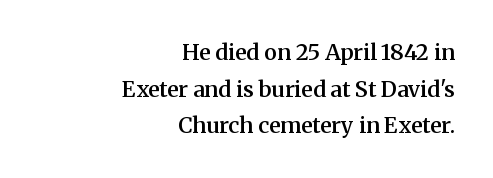
The image shows 22 px text type, upright; set right-aligned, normal line spacing (1.67x), normal letter spacing, not underlined.
